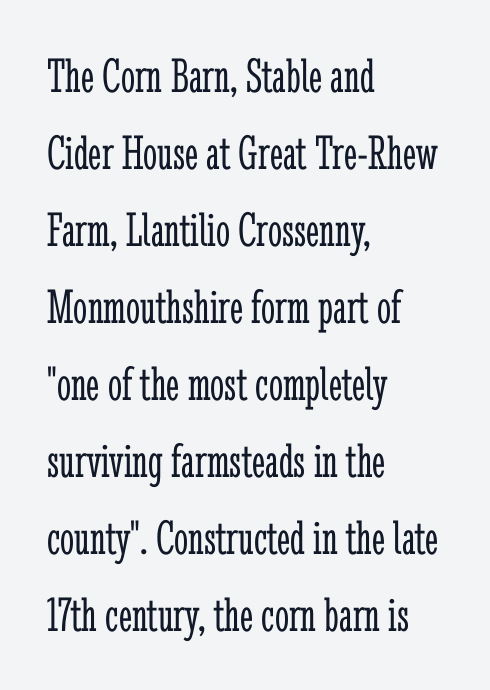
A serif font was chosen for this passage. Does the lettering tilt? It doesn't — this is upright. These lines are set flush left with a ragged right edge. The face used here is proportionally spaced, like ordinary book or web type. Bare-footed words on every line.
